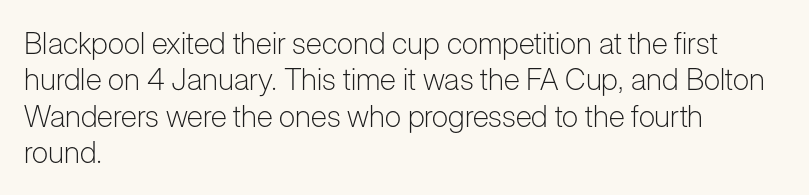
Q: Is the text bold? A: No.
Q: Is the text italic (slanted)? A: No, it is upright.
Q: Is the typeface a serif or a sans-serif typeface? A: Sans-serif.
Q: Is the text underlined? A: No.
Q: How is the paragraph aligned? A: Left-aligned.
Q: Is the spacing between letters normal or unusually wide? A: Normal.
Q: Width (condensed, normal, or wide)? A: Normal.
Q: Stroke contrast? A: Low.
Q: x-height? A: Medium.
Q: Monospaced? A: No.
